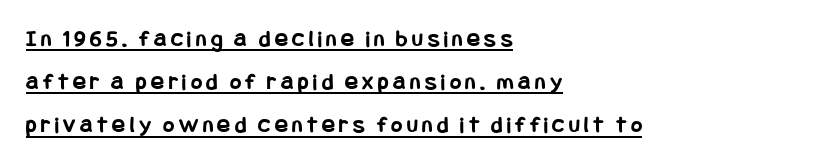
{"italic": "no", "bold": "yes", "underline": "yes", "align": "left", "line_spacing_ratio": 1.8, "glyph_px": 24}
